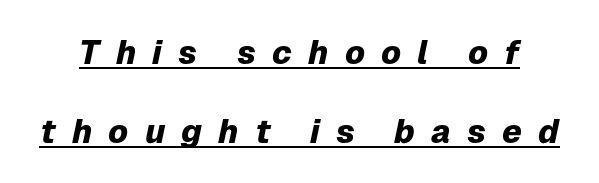
{"italic": "yes", "lean": "right", "slant_degrees": 12, "bold": "yes", "weight": "heavy", "width": "normal", "stroke_contrast": "low", "x_height": "medium", "monospaced": "no", "underline": "yes", "line_spacing": "loose", "line_spacing_ratio": 2.38, "letter_spacing": "wide", "letter_spacing_em": 0.49, "glyph_px": 33}
